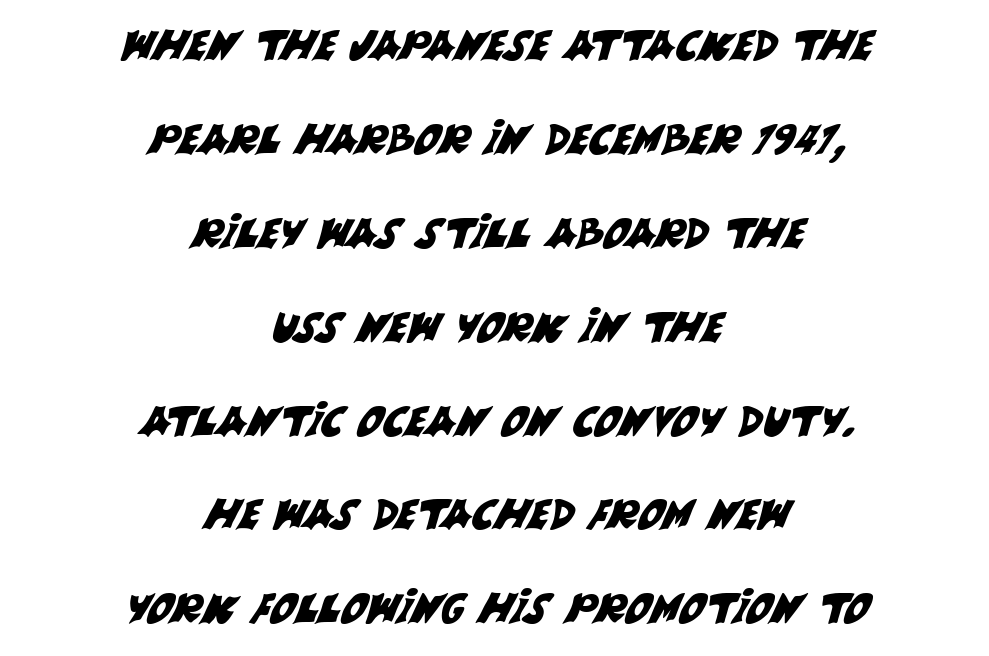
The image shows 41 px sans-serif type; set centered, loose line spacing (2.29x), normal letter spacing, not underlined; medium stroke contrast and a large x-height.
